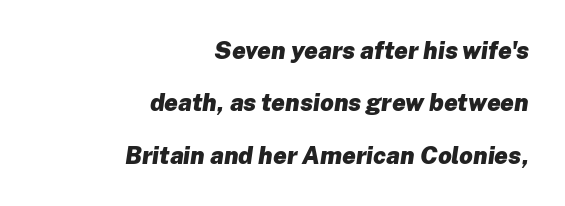
Quick note: underline off. Each new line begins a long way beneath the previous one. Default kerning and tracking; the words read as compact shapes. Weight check: bold — yes, fully. The glyphs look as if they've been sheared to an angle.
